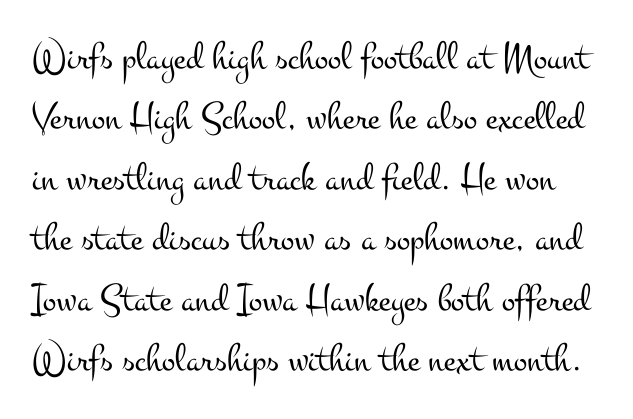
The image shows 40 px light, wide serif type; set normal line spacing (1.51x), normal letter spacing, not underlined; medium stroke contrast and a small x-height.
